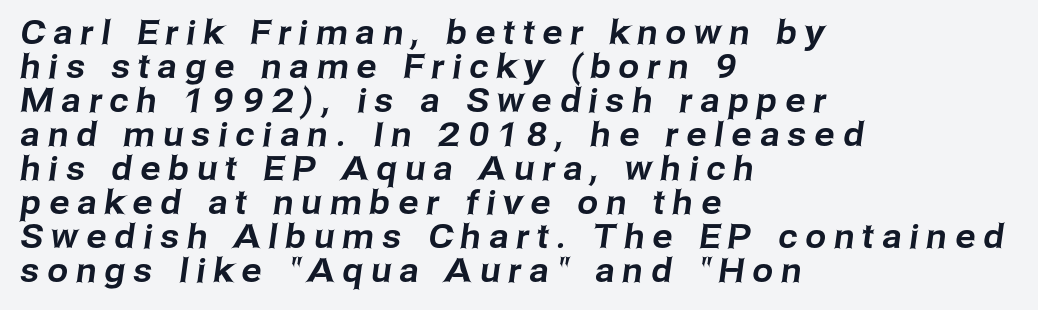
Honestly, there is no underline to notice here at all. These lines are rendered in a variable-pitch font. The tracking jumps out immediately: characters are airy and widely separated. Observe the absence of serifs on each vertical stroke in this sample. The space between consecutive lines is stingy. Line starts are locked; line ends wander.
